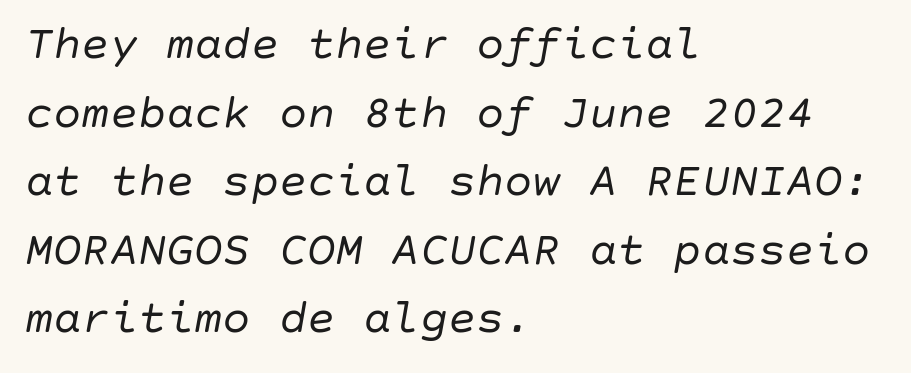
The image shows 47 px regular-weight type, italic (leaning right); set left-aligned, normal line spacing (1.46x), normal letter spacing, not underlined; low stroke contrast and a large x-height.
